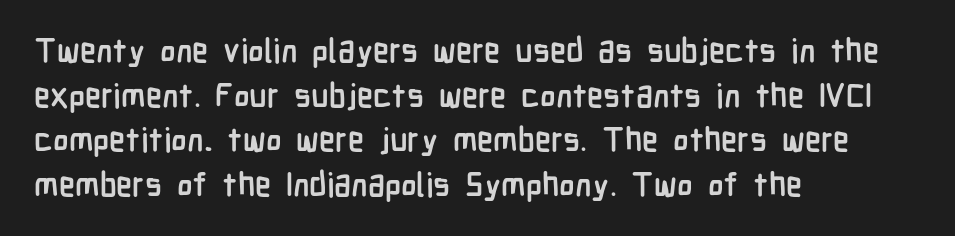
The image shows 33 px semibold, condensed sans-serif type, upright; set left-aligned, normal line spacing (1.35x), normal letter spacing, not underlined; low stroke contrast and a medium x-height.
